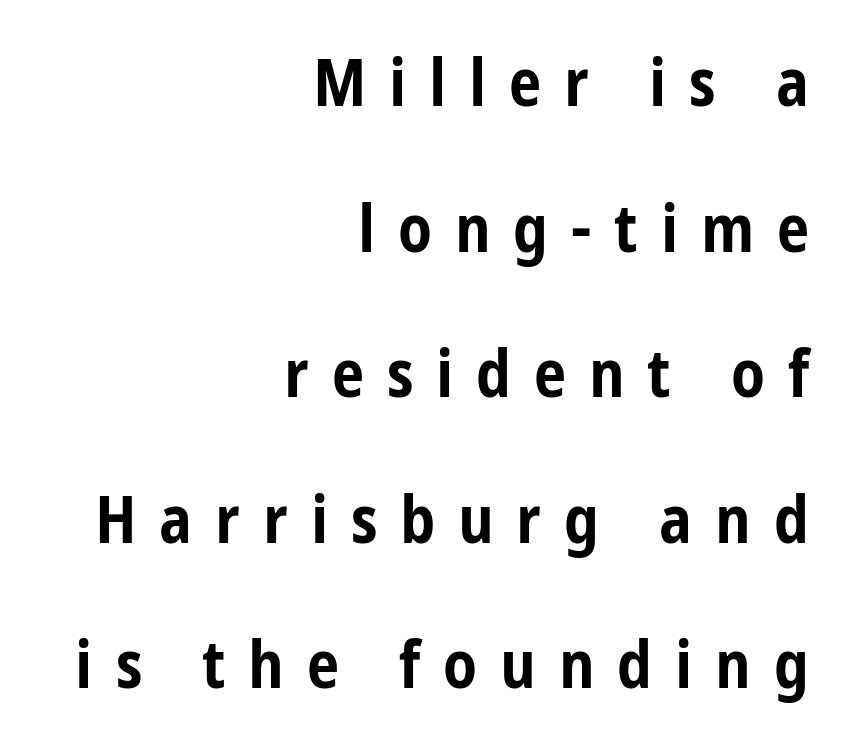
{"serif": "no", "italic": "no", "bold": "yes", "weight": "bold", "width": "condensed", "stroke_contrast": "low", "x_height": "medium", "monospaced": "no", "underline": "no", "align": "right", "line_spacing": "loose", "line_spacing_ratio": 2.24, "letter_spacing": "wide", "letter_spacing_em": 0.35, "glyph_px": 65}
